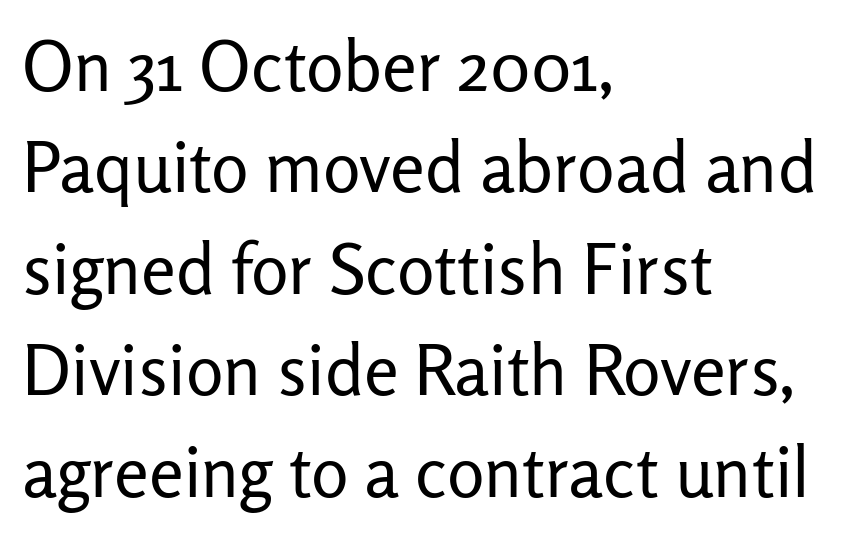
This sample is left-justified, so line endings fall wherever the words run out. Anything drawn beneath the words? Only blank space. Look at the bottom of the vertical strokes: they stop flat, with no serifs. Line spacing here is normal. Is the stroke heavy? The answer is a plain regular-or-lighter.
